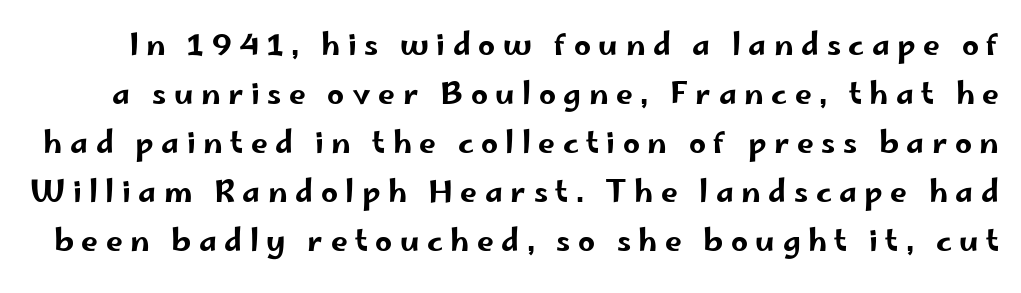
Are there feet on the stems? There aren't — it's a sans. Check the space under the baseline: it is left empty. Substantial extra tracking has been applied to these lines. Whoever set this chose a conventional vertical rhythm.
